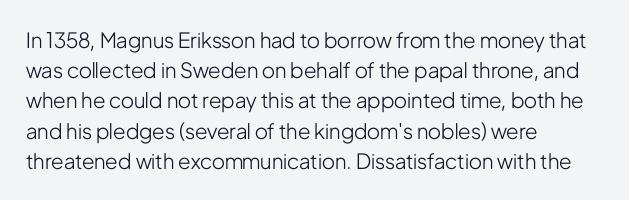
The image shows 21 px text type, upright; set left-aligned, normal line spacing (1.44x), normal letter spacing, not underlined.
